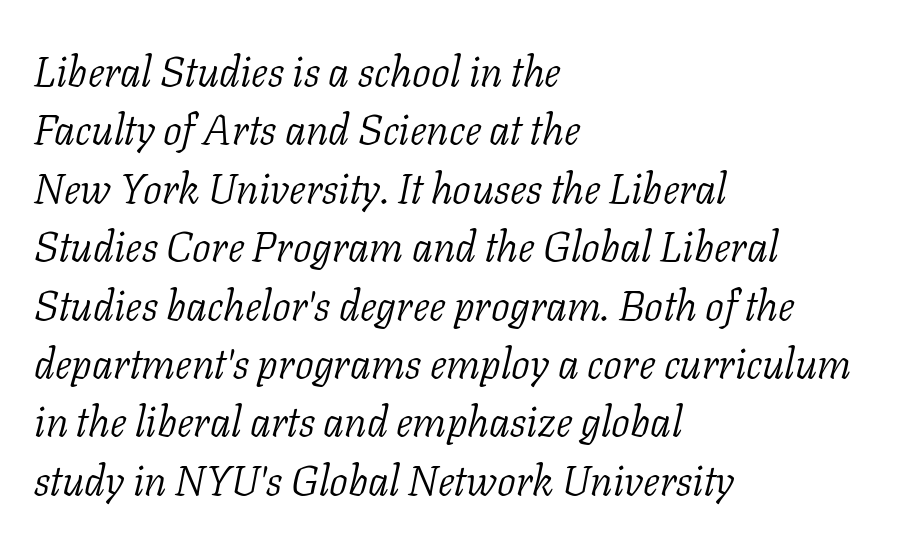
Q: Is the text bold? A: No.
Q: Is the text italic (slanted)? A: Yes, it leans right by about 11 degrees.
Q: Is the typeface a serif or a sans-serif typeface? A: Serif.
Q: Is the text underlined? A: No.
Q: How is the paragraph aligned? A: Left-aligned.
Q: Is the spacing between letters normal or unusually wide? A: Normal.
Q: Is the spacing between lines tight, normal or loose? A: Normal.
Q: Width (condensed, normal, or wide)? A: Normal.
Q: Stroke contrast? A: Low.
Q: x-height? A: Medium.
Q: Monospaced? A: No.
